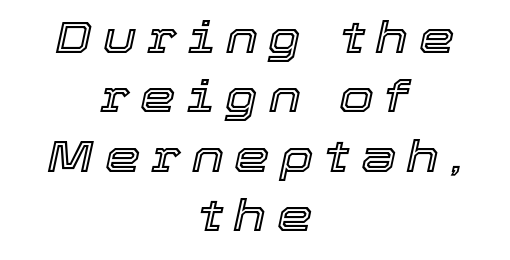
Italic: yes, the glyphs are oblique. The line-height multiplier appears to be the usual default. Each word looks stretched out because of the extra space between its letters. Looks like regular typesetting: each glyph gets only the width it needs. A student would call this center alignment; a typographer would say set centered.
